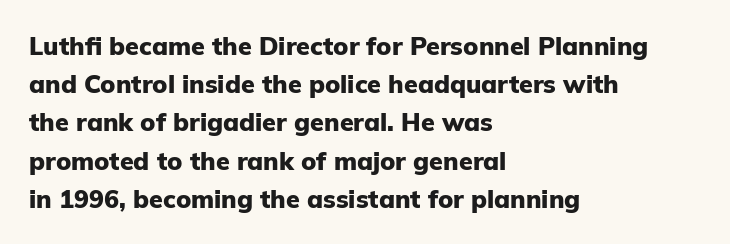
{"italic": "no", "bold": "yes", "underline": "no", "align": "left", "line_spacing": "normal", "line_spacing_ratio": 1.53, "letter_spacing": "normal", "letter_spacing_em": 0.0, "glyph_px": 25}
